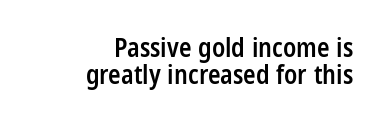
The image shows 26 px text type, upright; set right-aligned, tight line spacing (1.05x), normal letter spacing, not underlined.
